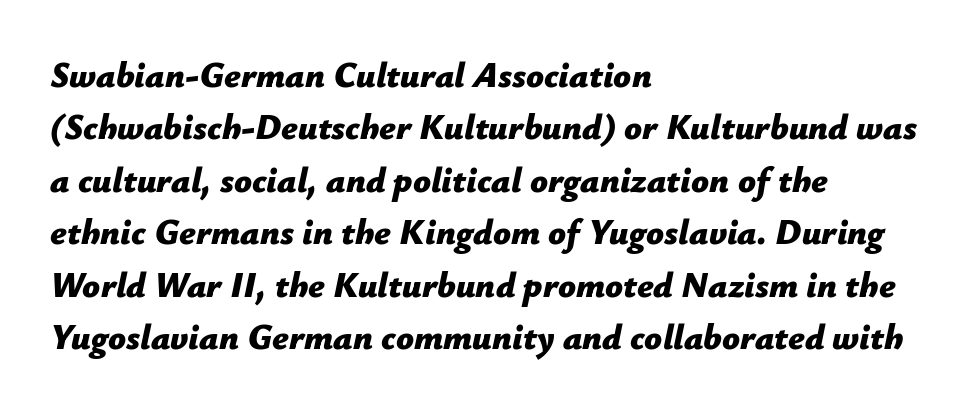
The image shows 35 px bold type, italic (leaning right); set left-aligned, normal line spacing (1.5x), normal letter spacing, not underlined; low stroke contrast and a medium x-height.
